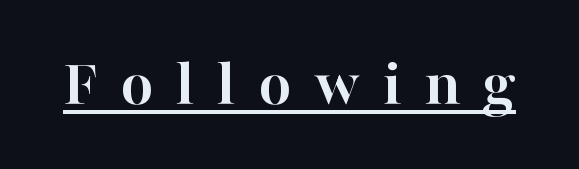
Yep, those are serifs on the letters. Check the space under the baseline: a stroke is drawn there. Looks like regular typesetting: each glyph gets only the width it needs. The letters are spread apart with noticeably loose tracking. This sample uses an upright cut, with every glyph sitting square on the baseline. Strong, thick strokes mark this as bold type.
